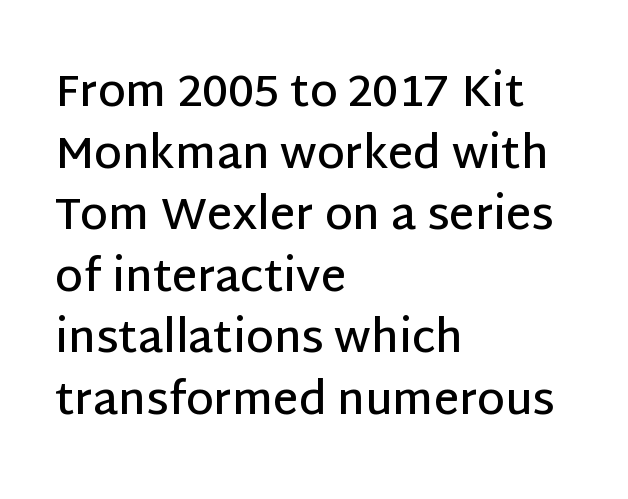
Nothing unusual about the tracking: characters are spaced as the font intends. A typesetter would call this proportional, since set widths differ per character. Stroke thickness is moderately raised; the sample reads as semibold. Are there feet on the stems? There aren't — it's a sans. The block of text has a typical density, with ordinary space between rows.
